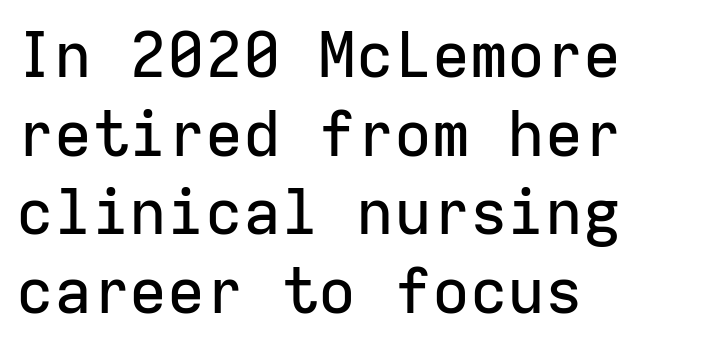
Q: Is the text italic (slanted)? A: No, it is upright.
Q: Is the typeface a serif or a sans-serif typeface? A: Sans-serif.
Q: Is the text underlined? A: No.
Q: How is the paragraph aligned? A: Left-aligned.
Q: Is the spacing between letters normal or unusually wide? A: Normal.
Q: Is the spacing between lines tight, normal or loose? A: Normal.
Q: Width (condensed, normal, or wide)? A: Normal.
Q: Stroke contrast? A: Low.
Q: x-height? A: Medium.
Q: Monospaced? A: Yes.
